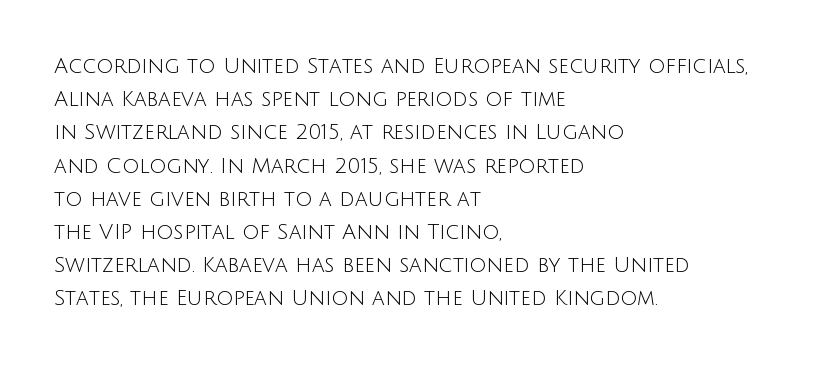
{"italic": "no", "bold": "no", "underline": "no", "align": "left", "line_spacing": "normal", "line_spacing_ratio": 1.58, "letter_spacing": "normal", "letter_spacing_em": 0.0, "glyph_px": 21}
